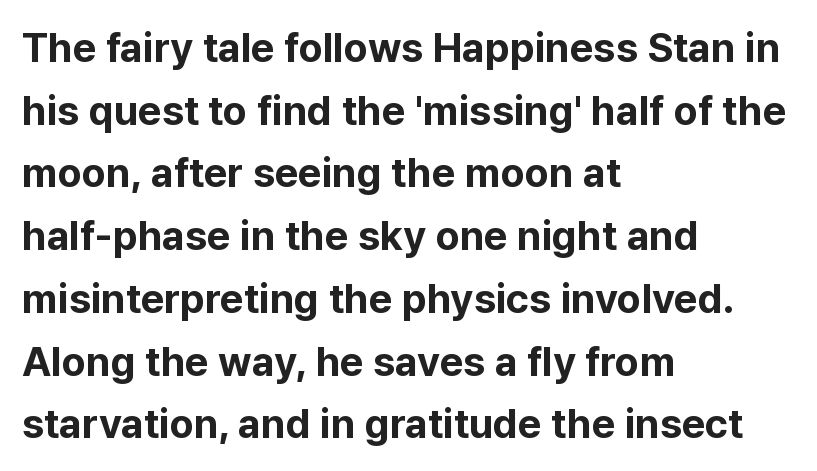
Q: Is the text bold? A: Yes.
Q: Is the text italic (slanted)? A: No, it is upright.
Q: Is the typeface a serif or a sans-serif typeface? A: Sans-serif.
Q: Is the text underlined? A: No.
Q: How is the paragraph aligned? A: Left-aligned.
Q: Is the spacing between letters normal or unusually wide? A: Normal.
Q: Is the spacing between lines tight, normal or loose? A: Normal.
Q: Width (condensed, normal, or wide)? A: Normal.
Q: Stroke contrast? A: Low.
Q: x-height? A: Medium.
Q: Monospaced? A: No.
